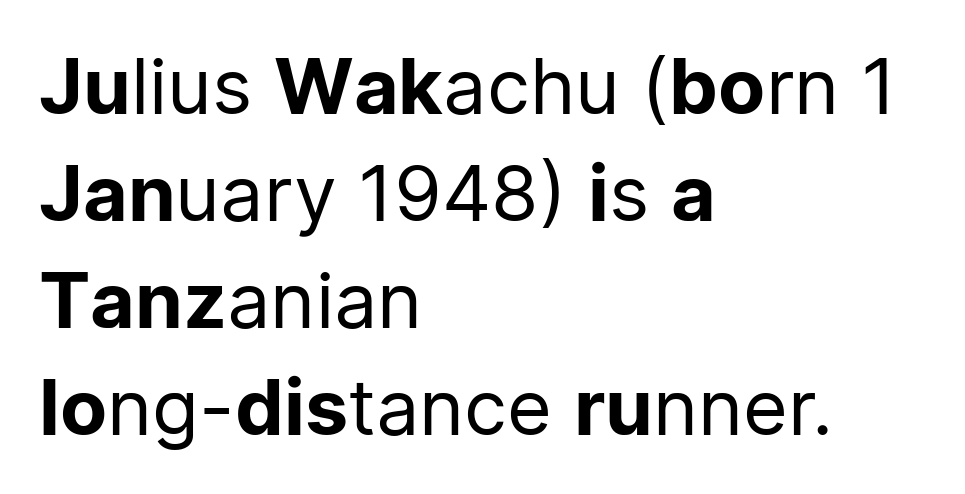
The image shows 77 px regular-weight sans-serif type, upright; set left-aligned, normal line spacing (1.39x), normal letter spacing, not underlined; low stroke contrast and a medium x-height.
